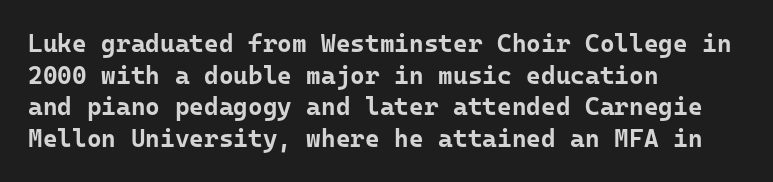
{"italic": "no", "bold": "yes", "underline": "no", "align": "left", "line_spacing": "normal", "line_spacing_ratio": 1.27, "letter_spacing": "normal", "letter_spacing_em": 0.0, "glyph_px": 25}
